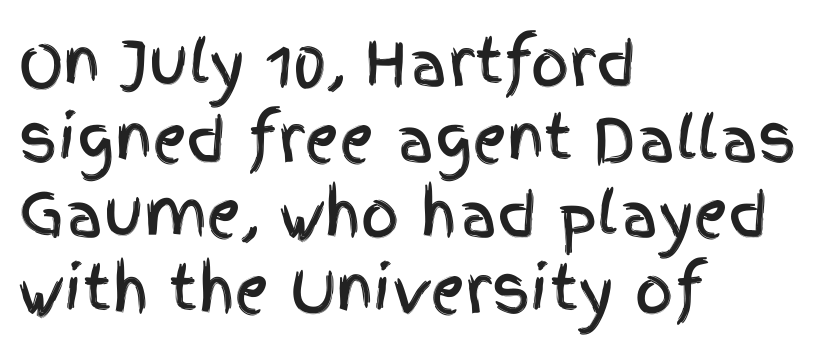
The image shows 60 px condensed sans-serif type, upright; set left-aligned, normal line spacing (1.26x), normal letter spacing, not underlined; a large x-height.
